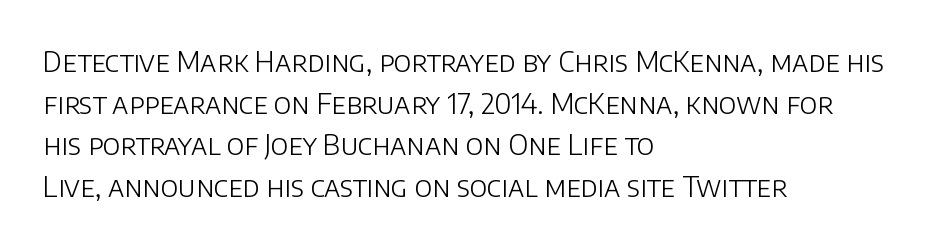
The image shows 28 px light sans-serif type, upright; set left-aligned, normal line spacing (1.49x), normal letter spacing, not underlined; low stroke contrast and a large x-height.
